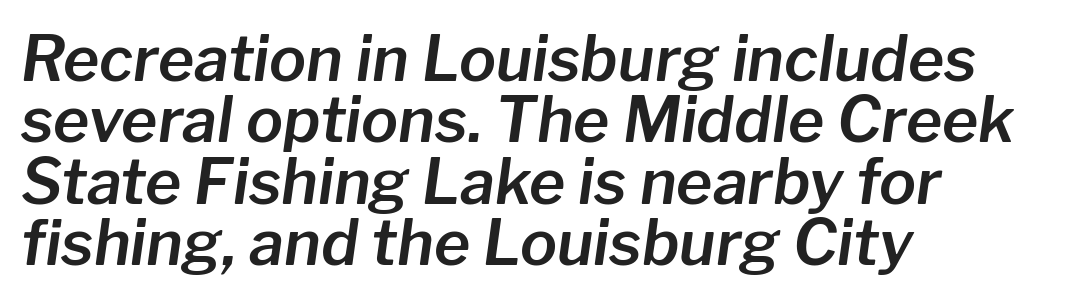
The block of text is dense from top to bottom, with scant space between rows. Tracking here is standard; glyphs follow each other at the usual distance. These lines were composed using italics. The space directly below the letters is spotless. Line starts are locked; line ends wander.
